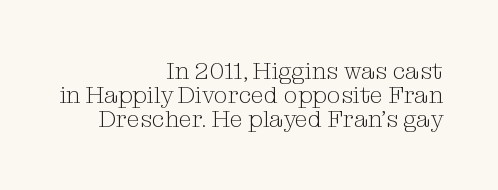
The image shows 24 px text type, upright; set right-aligned, tight line spacing (1.0x), normal letter spacing, not underlined.
